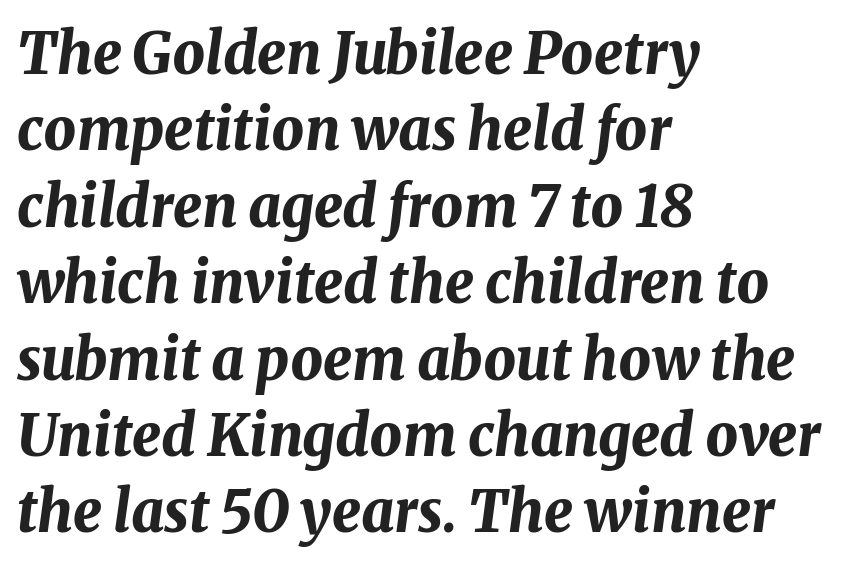
There's an unmistakable incline to the writing here. The face used here is proportionally spaced, like ordinary book or web type. Honestly, there is no underline to notice here at all. The lines sit at an ordinary, default distance from one another.
